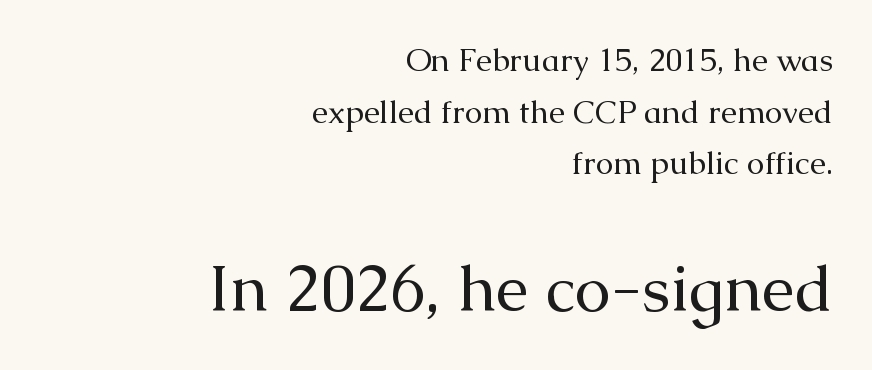
{"serif": "yes", "italic": "no", "bold": "no", "weight": "regular", "width": "normal", "stroke_contrast": "medium", "x_height": "medium", "monospaced": "no", "underline": "no", "align": "right", "line_spacing": "normal", "line_spacing_ratio": 1.61, "letter_spacing": "normal", "letter_spacing_em": 0.0, "larger_block": "second", "size_ratio": 2.03, "glyph_px": 65}
